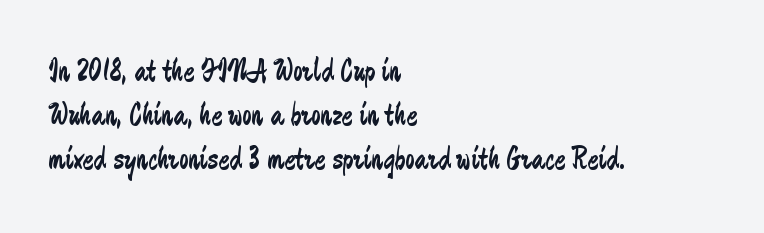
The image shows 33 px regular-weight, condensed sans-serif type; set left-aligned, normal line spacing (1.34x), normal letter spacing, not underlined; low stroke contrast and a small x-height.
